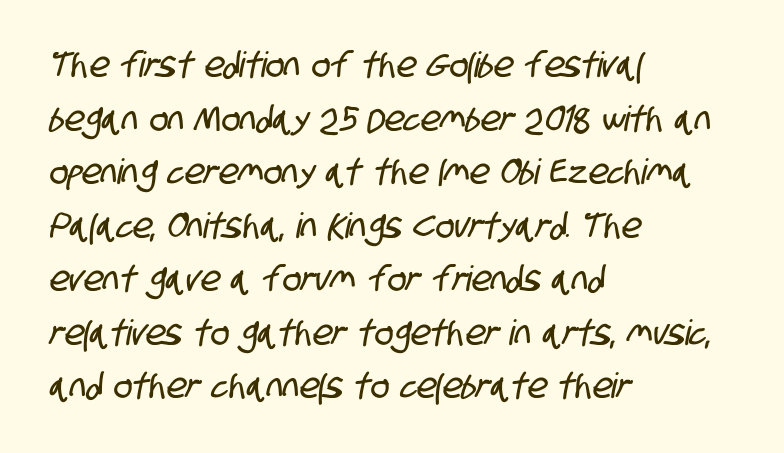
Regular leading. Between one letter and the next there's only the usual sliver of space. Unmarked baselines from the first word to the last. Spacing verdict: proportional, widths tailored to each character. What kind of face is this? One without serifs — a sans.
